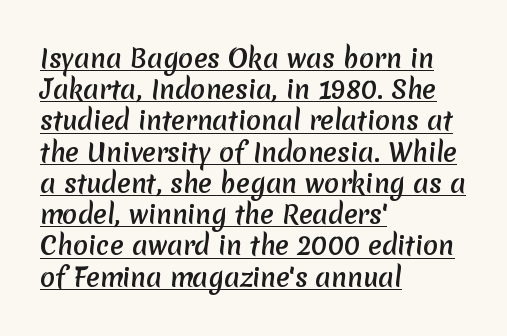
Q: Is the text bold? A: Yes.
Q: Is the text underlined? A: Yes.
Q: How is the paragraph aligned? A: Left-aligned.
Q: Is the spacing between letters normal or unusually wide? A: Normal.
Q: Is the spacing between lines tight, normal or loose? A: Normal.
